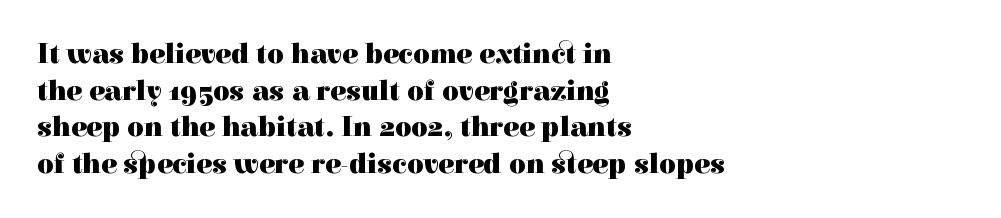
Q: Is the text bold? A: Yes.
Q: Is the text italic (slanted)? A: No, it is upright.
Q: Is the typeface a serif or a sans-serif typeface? A: Serif.
Q: Is the text underlined? A: No.
Q: How is the paragraph aligned? A: Left-aligned.
Q: Is the spacing between letters normal or unusually wide? A: Normal.
Q: Is the spacing between lines tight, normal or loose? A: Normal.
Q: Width (condensed, normal, or wide)? A: Normal.
Q: x-height? A: Medium.
Q: Monospaced? A: No.
